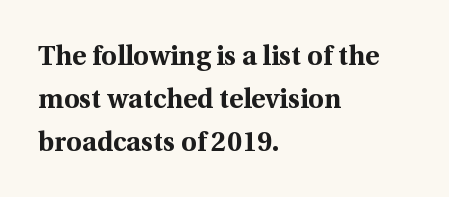
The image shows 27 px bold type, upright; set left-aligned, normal line spacing (1.6x), normal letter spacing, not underlined.
